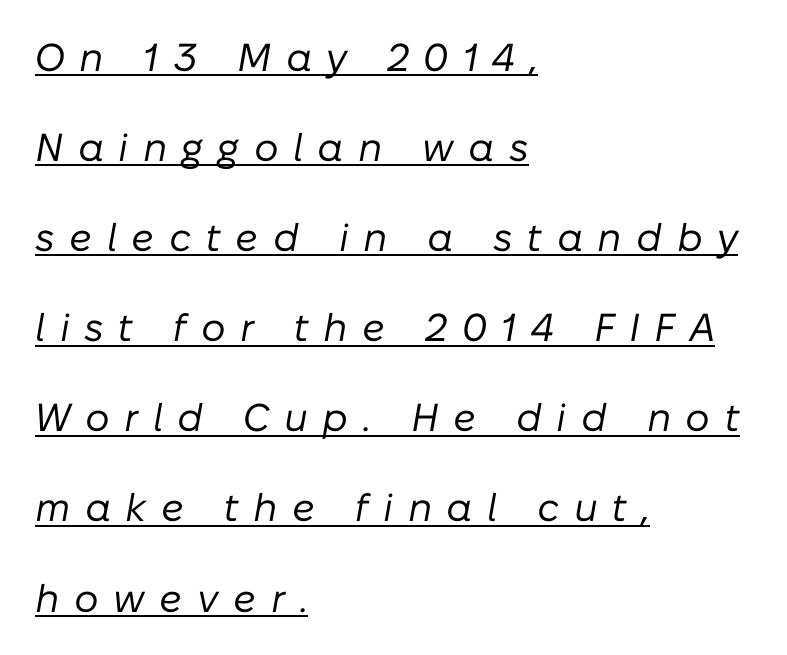
The image shows 39 px regular-weight type, italic (leaning right); set left-aligned, loose line spacing (2.31x), unusually wide letter spacing (+0.37 em), underlined; low stroke contrast and a medium x-height.
